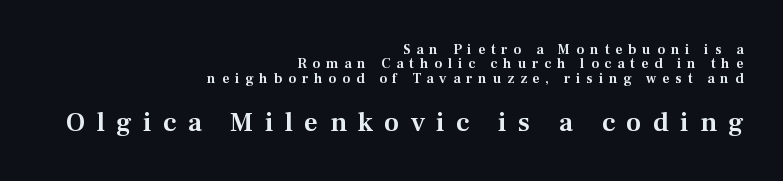
{"italic": "no", "underline": "no", "align": "right", "line_spacing": "tight", "line_spacing_ratio": 1.03, "letter_spacing": "wide", "letter_spacing_em": 0.42, "larger_block": "second", "size_ratio": 1.93, "glyph_px": 27}
